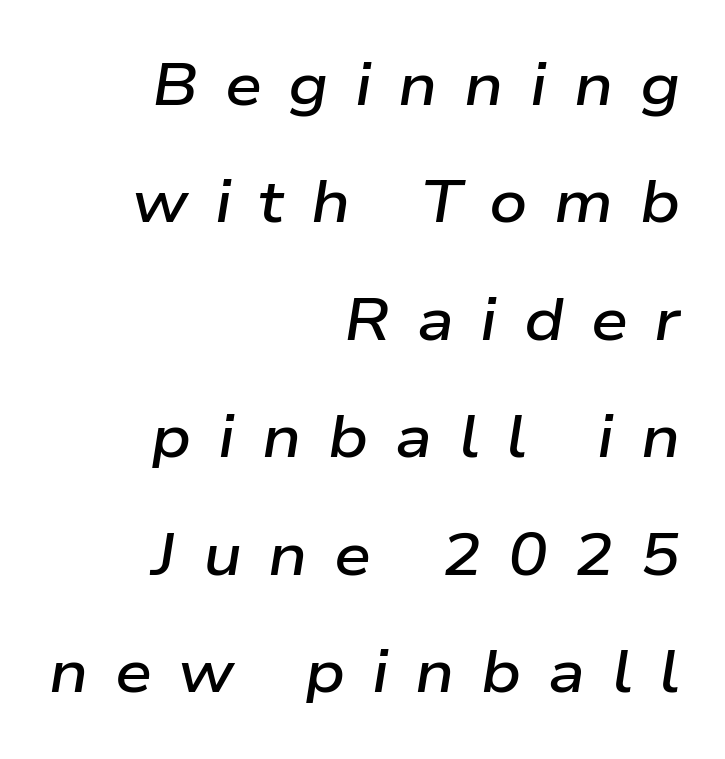
{"italic": "yes", "lean": "right", "slant_degrees": 9, "bold": "semi", "weight": "semibold", "width": "wide", "stroke_contrast": "low", "x_height": "medium", "monospaced": "no", "underline": "no", "align": "right", "line_spacing": "loose", "line_spacing_ratio": 1.99, "letter_spacing": "wide", "letter_spacing_em": 0.45, "glyph_px": 59}
